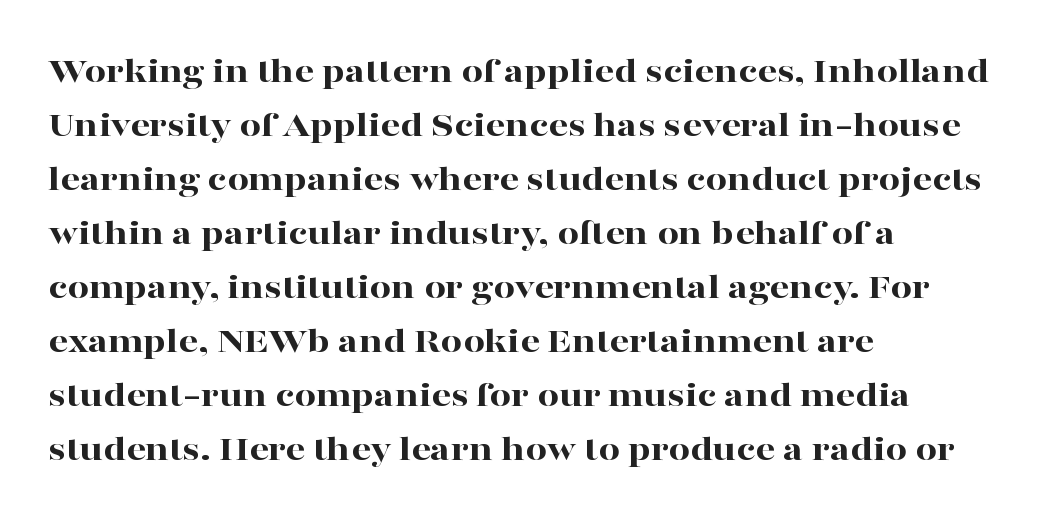
The image shows 38 px bold, wide serif type, upright; set left-aligned, normal line spacing (1.42x), normal letter spacing, not underlined; high stroke contrast and a medium x-height.
